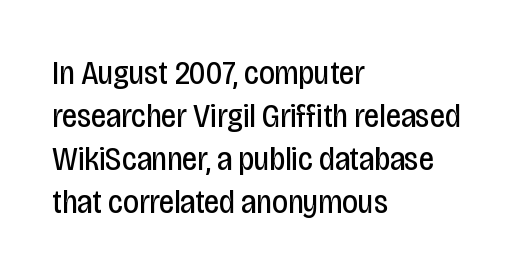
Q: Is the text bold? A: No.
Q: Is the text italic (slanted)? A: No, it is upright.
Q: Is the typeface a serif or a sans-serif typeface? A: Sans-serif.
Q: Is the text underlined? A: No.
Q: How is the paragraph aligned? A: Left-aligned.
Q: Is the spacing between letters normal or unusually wide? A: Normal.
Q: Is the spacing between lines tight, normal or loose? A: Normal.
Q: Width (condensed, normal, or wide)? A: Condensed.
Q: Stroke contrast? A: Low.
Q: x-height? A: Large.
Q: Monospaced? A: No.
